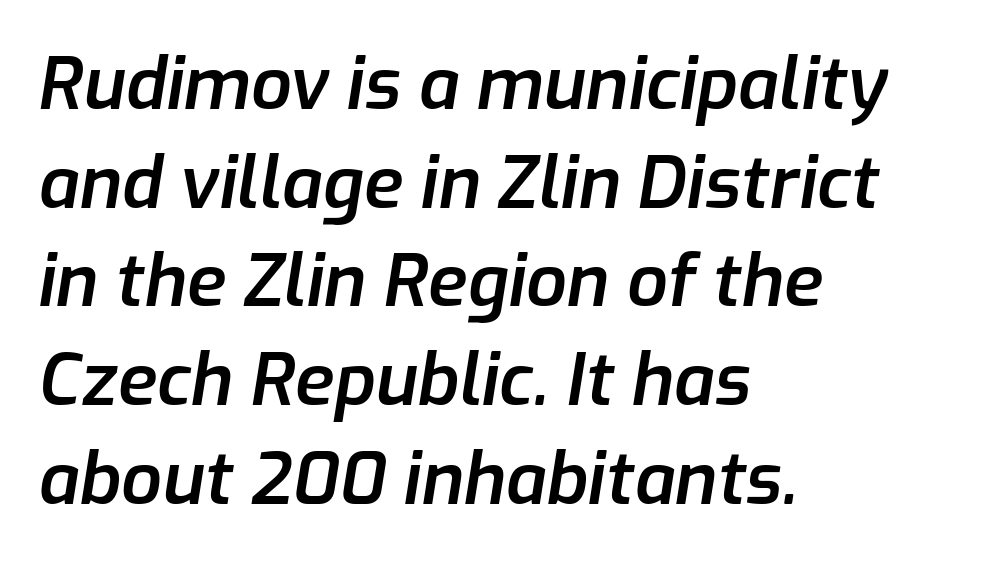
This is moderately heavy type, rendered in semibold. Rows of type keep a routine distance in the vertical direction. This sample uses plain, unmodified letter spacing. You can tell it's italic because the verticals aren't actually vertical. Clear beneath every line of the passage. The face used here is proportionally spaced, like ordinary book or web type.
